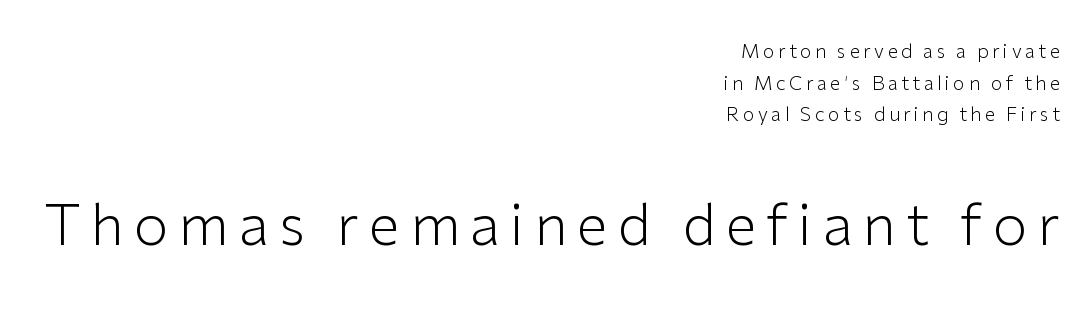
Q: Is the text bold? A: No.
Q: Is the text italic (slanted)? A: No, it is upright.
Q: Is the typeface a serif or a sans-serif typeface? A: Sans-serif.
Q: Is the text underlined? A: No.
Q: How is the paragraph aligned? A: Right-aligned.
Q: Is the spacing between lines tight, normal or loose? A: Normal.
Q: Which block of text is set in a larger size, the first (top) or the second (bottom)? A: The second (bottom) one.
Q: Width (condensed, normal, or wide)? A: Normal.
Q: Stroke contrast? A: Low.
Q: x-height? A: Medium.
Q: Monospaced? A: No.
